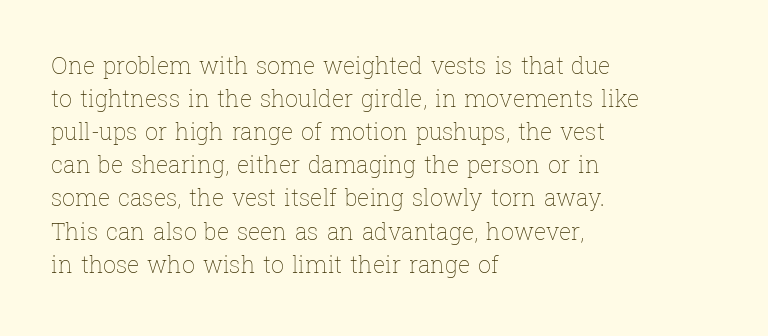
Q: Is the text bold? A: No.
Q: Is the text italic (slanted)? A: No, it is upright.
Q: Is the text underlined? A: No.
Q: How is the paragraph aligned? A: Left-aligned.
Q: Is the spacing between letters normal or unusually wide? A: Normal.
Q: Is the spacing between lines tight, normal or loose? A: Normal.
